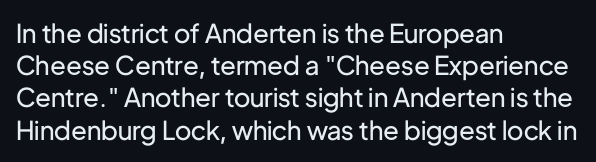
{"italic": "no", "bold": "no", "underline": "no", "align": "left", "line_spacing_ratio": 1.24, "letter_spacing": "normal", "letter_spacing_em": 0.0, "glyph_px": 26}
